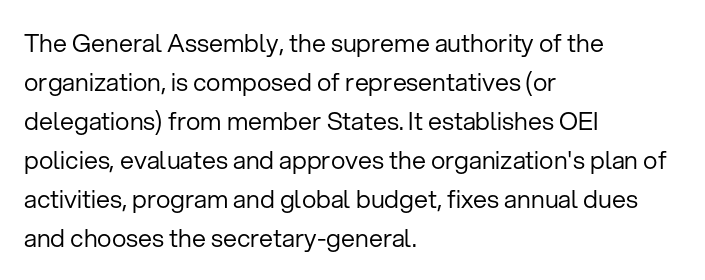
The image shows 25 px text type, upright; set left-aligned, normal line spacing (1.56x), normal letter spacing, not underlined.
